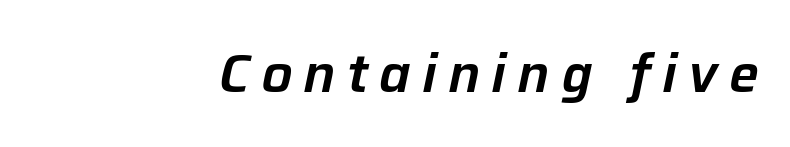
An italicized treatment has been applied to the whole sample. Note the varied advance widths — an 'i' is clearly narrower than an 'm'. Does the copy run flush right? Yes — the right margin is perfectly even. Has an underline been added? It has not. Letter spacing: wide.
